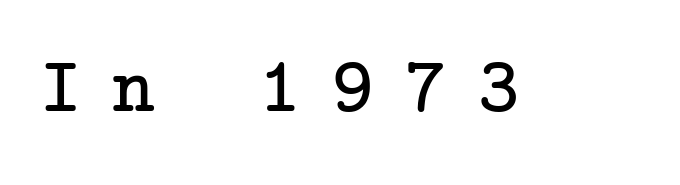
Q: Is the text italic (slanted)? A: No, it is upright.
Q: Is the typeface a serif or a sans-serif typeface? A: Serif.
Q: Is the text underlined? A: No.
Q: Is the spacing between letters normal or unusually wide? A: Unusually wide.
Q: Width (condensed, normal, or wide)? A: Normal.
Q: Stroke contrast? A: Low.
Q: x-height? A: Medium.
